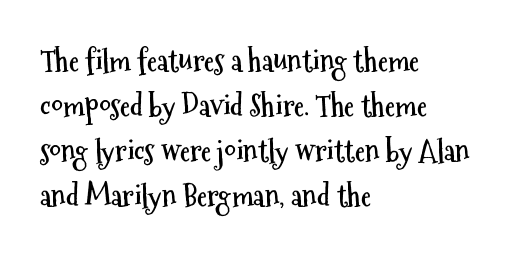
{"serif": "no", "italic": "no", "bold": "yes", "weight": "semibold", "width": "condensed", "stroke_contrast": "medium", "x_height": "medium", "monospaced": "no", "underline": "no", "align": "left", "line_spacing": "normal", "line_spacing_ratio": 1.55, "letter_spacing": "normal", "letter_spacing_em": 0.0, "glyph_px": 29}
